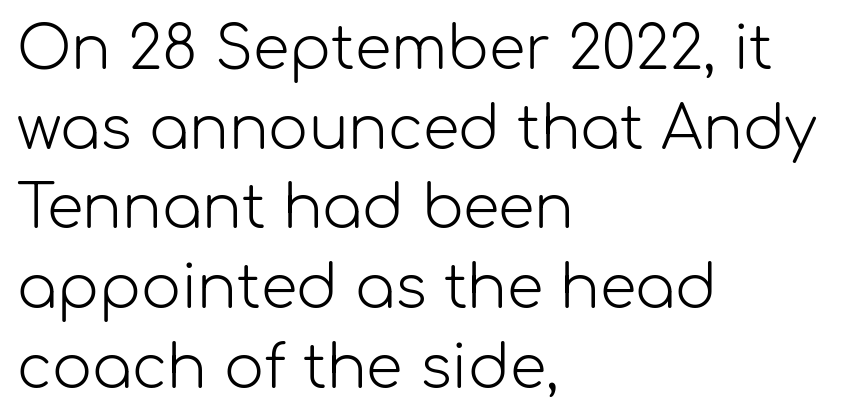
The line texture is even and compact thanks to regular tracking. Posture: vertical. Varying glyph widths throughout — classic text-font behaviour. Summary of vertical rhythm: regular, with standard interline spacing.
